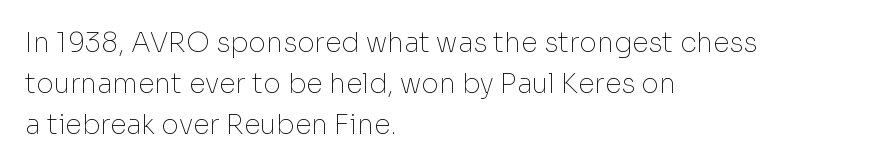
The image shows 27 px text type, upright; set left-aligned, normal line spacing (1.51x), normal letter spacing, not underlined.
